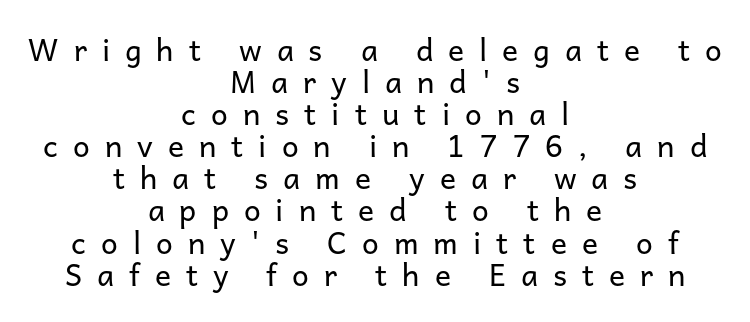
{"serif": "no", "italic": "no", "bold": "no", "weight": "regular", "width": "normal", "stroke_contrast": "low", "x_height": "medium", "monospaced": "no", "underline": "no", "align": "center", "line_spacing": "tight", "line_spacing_ratio": 1.07, "letter_spacing": "wide", "letter_spacing_em": 0.5, "glyph_px": 30}
